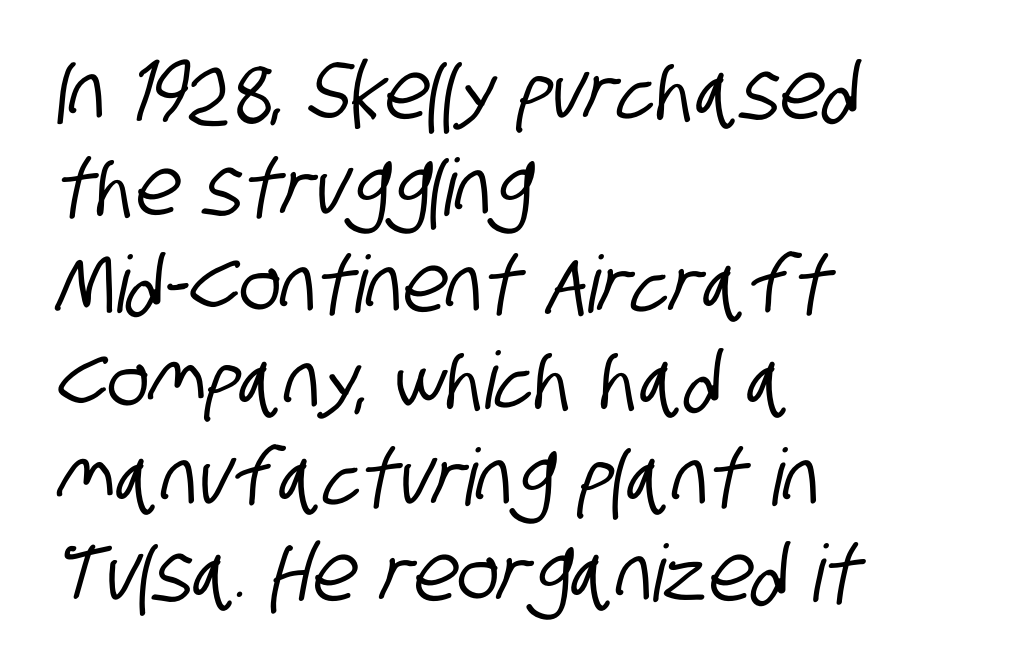
{"serif": "no", "width": "condensed", "stroke_contrast": "low", "x_height": "large", "monospaced": "no", "underline": "no", "align": "left", "line_spacing_ratio": 1.22, "letter_spacing": "normal", "letter_spacing_em": 0.0, "glyph_px": 79}
